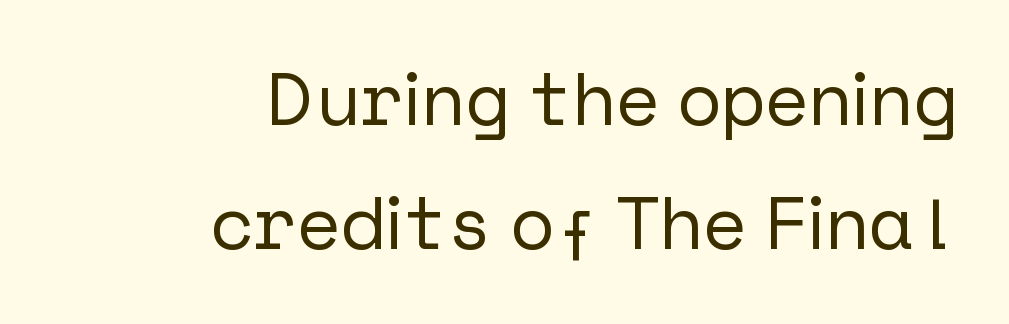
{"serif": "no", "italic": "no", "width": "normal", "stroke_contrast": "low", "x_height": "medium", "underline": "no", "align": "right", "line_spacing": "normal", "line_spacing_ratio": 1.68, "letter_spacing": "normal", "letter_spacing_em": 0.0, "glyph_px": 74}
